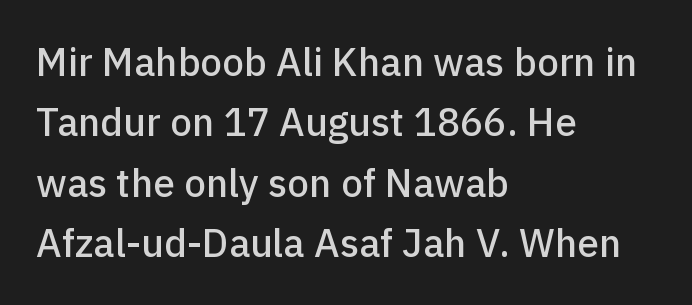
Q: Is the text italic (slanted)? A: No, it is upright.
Q: Is the typeface a serif or a sans-serif typeface? A: Sans-serif.
Q: Is the text underlined? A: No.
Q: How is the paragraph aligned? A: Left-aligned.
Q: Is the spacing between letters normal or unusually wide? A: Normal.
Q: Is the spacing between lines tight, normal or loose? A: Normal.
Q: Width (condensed, normal, or wide)? A: Normal.
Q: Stroke contrast? A: Low.
Q: x-height? A: Medium.
Q: Monospaced? A: No.
